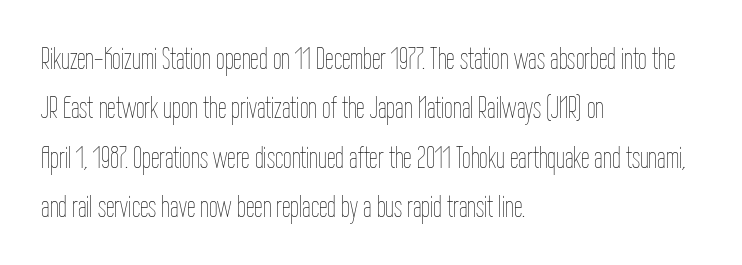
No extra ink here — the face is not bold. A typesetter would call this proportional, since set widths differ per character. The designer left line spacing at the default. This sample is left-justified, so line endings fall wherever the words run out.
